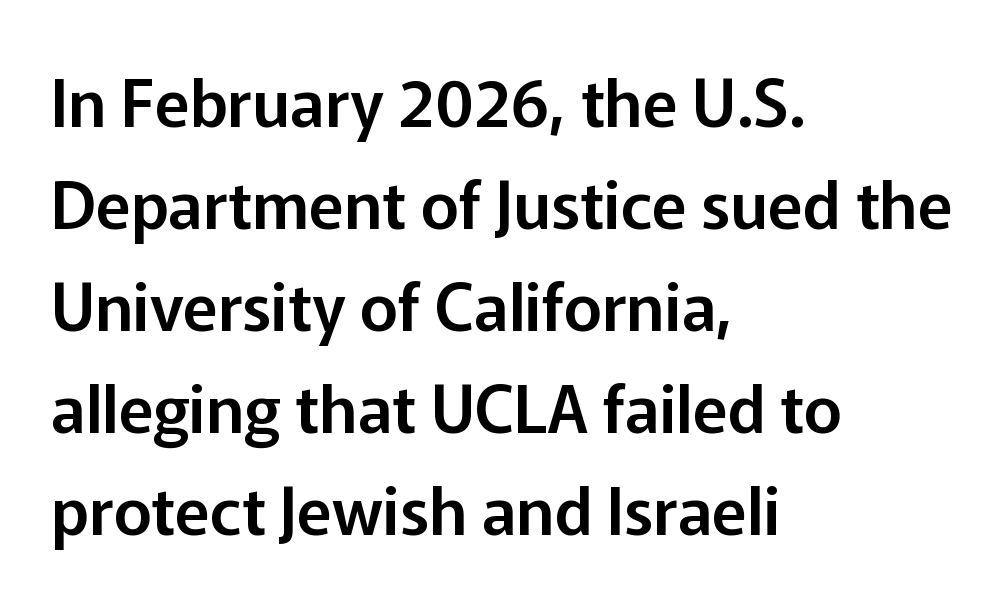
The rendering anchors every line to the left-hand side. This is the regular roman posture of the typeface. Varying glyph widths throughout — classic text-font behaviour. Plain, unruled lines of type.
